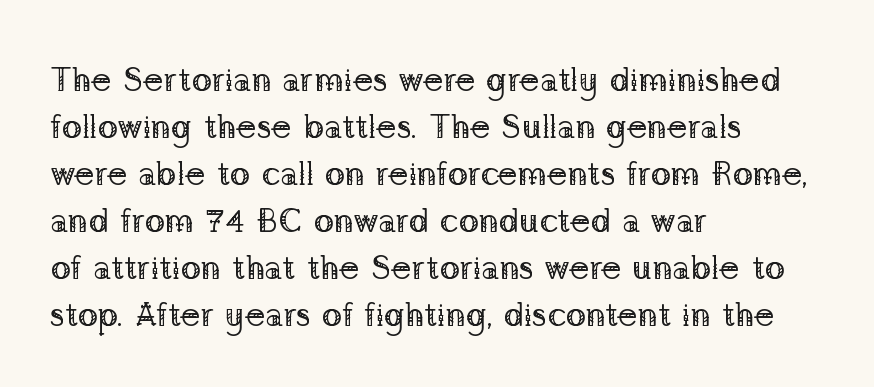
{"serif": "yes", "italic": "no", "bold": "no", "weight": "regular", "width": "normal", "stroke_contrast": "low", "x_height": "medium", "monospaced": "no", "underline": "no", "align": "left", "line_spacing": "normal", "line_spacing_ratio": 1.38, "letter_spacing": "normal", "letter_spacing_em": 0.0, "glyph_px": 34}
